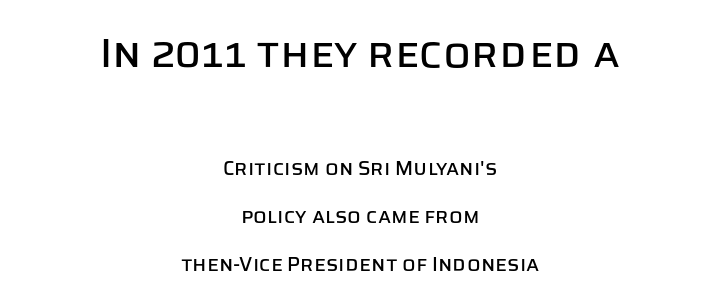
Q: Is the text italic (slanted)? A: No, it is upright.
Q: Is the typeface a serif or a sans-serif typeface? A: Sans-serif.
Q: Is the text underlined? A: No.
Q: How is the paragraph aligned? A: Centered.
Q: Is the spacing between letters normal or unusually wide? A: Normal.
Q: Is the spacing between lines tight, normal or loose? A: Loose.
Q: Which block of text is set in a larger size, the first (top) or the second (bottom)? A: The first (top) one.
Q: Width (condensed, normal, or wide)? A: Normal.
Q: Stroke contrast? A: Low.
Q: x-height? A: Large.
Q: Monospaced? A: No.
